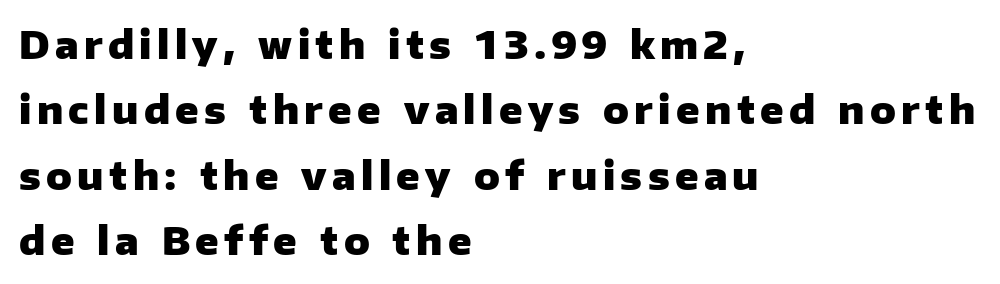
{"serif": "no", "italic": "no", "bold": "yes", "weight": "heavy", "width": "normal", "stroke_contrast": "low", "x_height": "medium", "monospaced": "no", "underline": "no", "align": "left", "line_spacing_ratio": 1.72, "glyph_px": 38}
